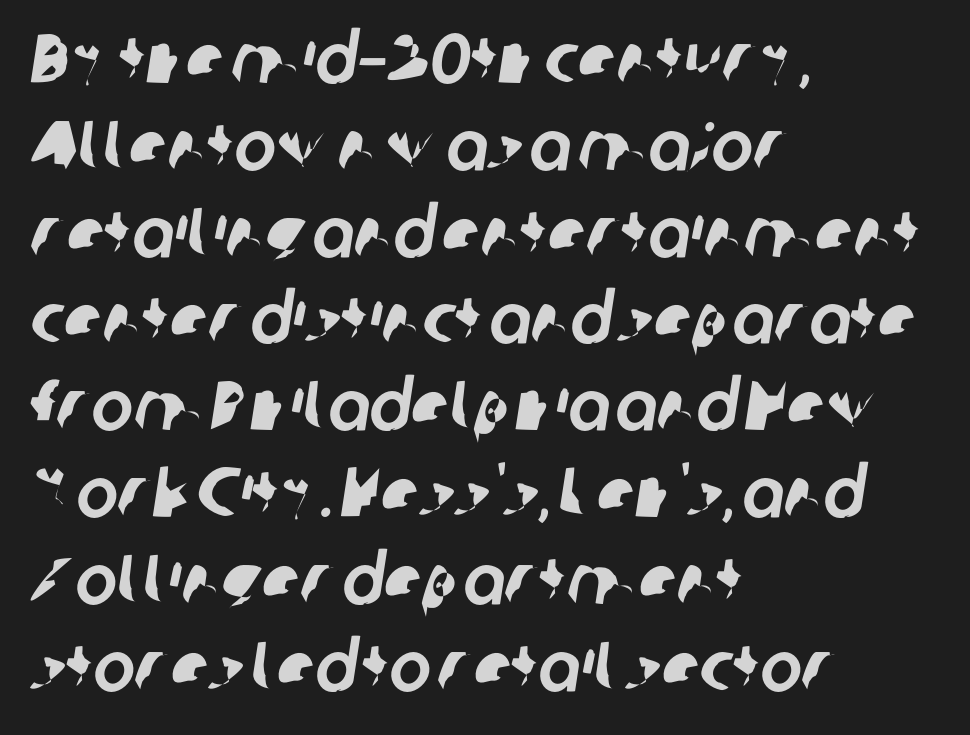
Standard letterfit; no display-style spreading of the glyphs. The string is rendered with underlining switched off. Varying glyph widths throughout — classic text-font behaviour. To sum up the face: it is a sans, with no serifs. Layout note: lines flush left.
